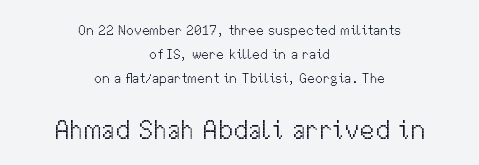
Inter-character spacing is left at the font's built-in metrics. The designer left line spacing at the default. Compare the two chunks: the lower has the greater cap height. Anything drawn beneath the words? Only blank space.
